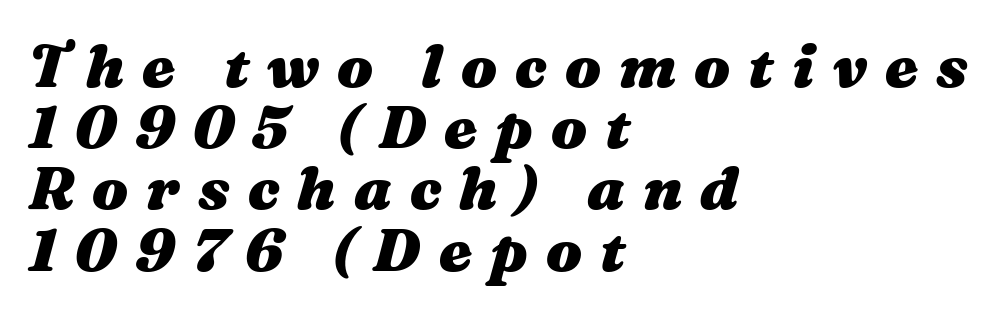
{"italic": "yes", "lean": "right", "slant_degrees": 16, "bold": "yes", "weight": "heavy", "width": "wide", "stroke_contrast": "medium", "x_height": "medium", "monospaced": "no", "underline": "no", "align": "left", "line_spacing": "tight", "line_spacing_ratio": 1.02, "letter_spacing": "wide", "letter_spacing_em": 0.3, "glyph_px": 60}
